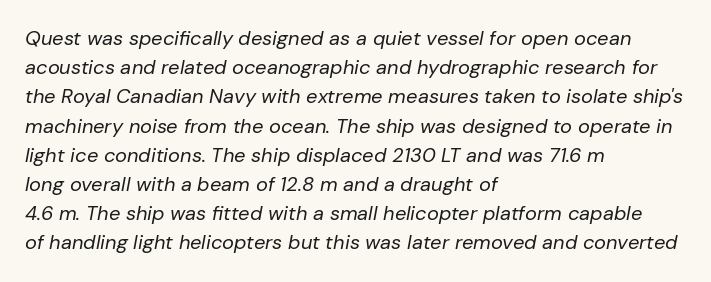
The image shows 20 px text type, italic (leaning right); set left-aligned, normal line spacing (1.46x), normal letter spacing, not underlined.
